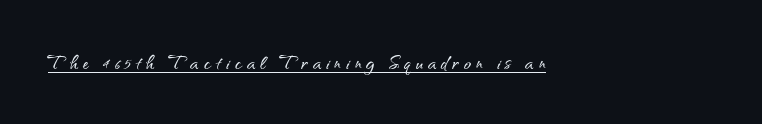
The image shows 24 px text type; set left-aligned, unusually wide letter spacing (+0.21 em), underlined.
